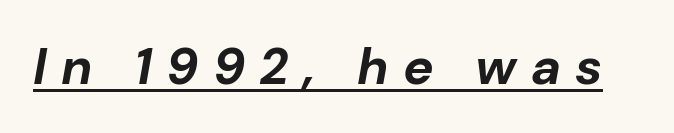
The lettering is marked with a stroke running underneath it. The rendering uses natural spacing where letterforms have individual widths. Here the glyphs are tracked loosely, breaking word shapes into spaced letters. Characters are canted at an angle relative to the baseline's perpendicular.
